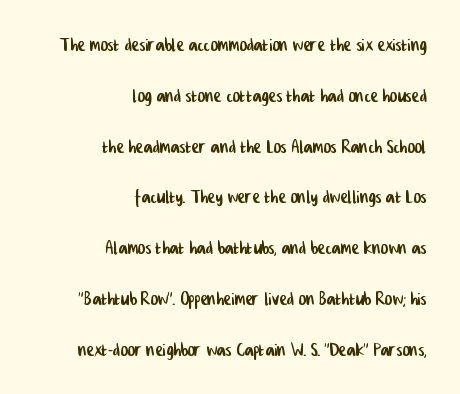
Q: Is the text underlined? A: No.
Q: How is the paragraph aligned? A: Right-aligned.
Q: Is the spacing between letters normal or unusually wide? A: Normal.
Q: Is the spacing between lines tight, normal or loose? A: Loose.
